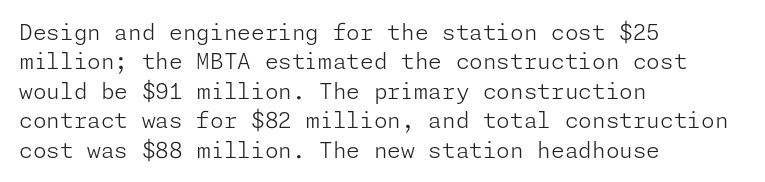
Bare-footed words on every line. Every stem runs plumb, perpendicular to the baseline. The typesetting does not lean heavy: it is not bold. Tracking value appears to be zero — textbook default spacing. The vertical gap from one line to the next is medium.
